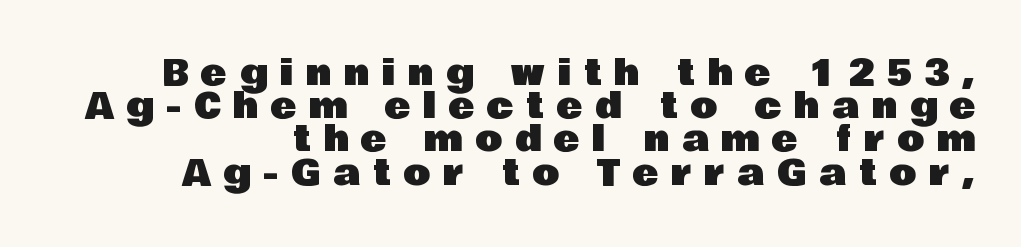
Q: Is the text italic (slanted)? A: No, it is upright.
Q: Is the typeface a serif or a sans-serif typeface? A: Sans-serif.
Q: Is the text underlined? A: No.
Q: How is the paragraph aligned? A: Right-aligned.
Q: Is the spacing between letters normal or unusually wide? A: Unusually wide.
Q: Is the spacing between lines tight, normal or loose? A: Tight.
Q: Width (condensed, normal, or wide)? A: Normal.
Q: Stroke contrast? A: Low.
Q: x-height? A: Large.
Q: Monospaced? A: No.
